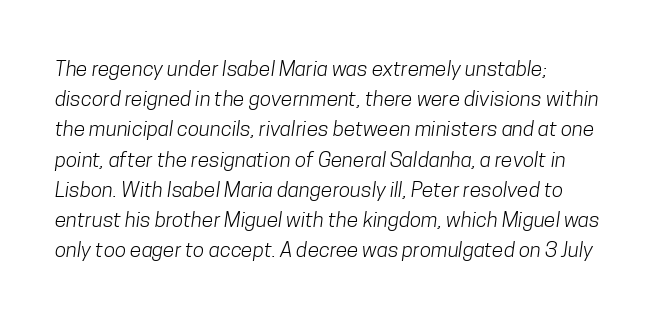
{"bold": "no", "underline": "no", "line_spacing": "normal", "line_spacing_ratio": 1.44, "letter_spacing": "normal", "letter_spacing_em": 0.0, "glyph_px": 21}
